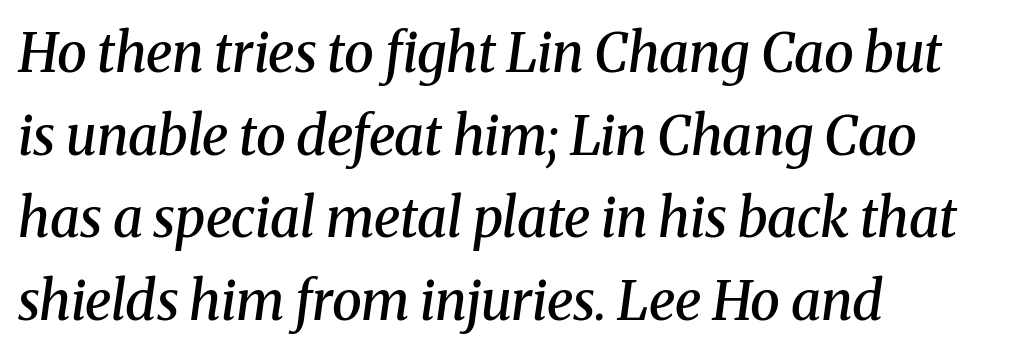
{"serif": "yes", "italic": "yes", "lean": "right", "slant_degrees": 8, "bold": "semi", "weight": "semibold", "width": "normal", "stroke_contrast": "medium", "x_height": "medium", "monospaced": "no", "underline": "no", "align": "left", "line_spacing": "normal", "line_spacing_ratio": 1.53, "letter_spacing": "normal", "letter_spacing_em": 0.0, "glyph_px": 54}
